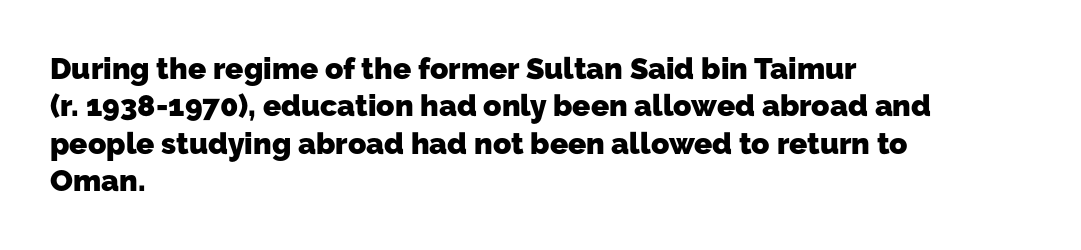
Q: Is the text bold? A: Yes.
Q: Is the typeface a serif or a sans-serif typeface? A: Sans-serif.
Q: Is the text underlined? A: No.
Q: How is the paragraph aligned? A: Left-aligned.
Q: Is the spacing between letters normal or unusually wide? A: Normal.
Q: Is the spacing between lines tight, normal or loose? A: Normal.
Q: Width (condensed, normal, or wide)? A: Normal.
Q: Stroke contrast? A: Low.
Q: x-height? A: Medium.
Q: Monospaced? A: No.
